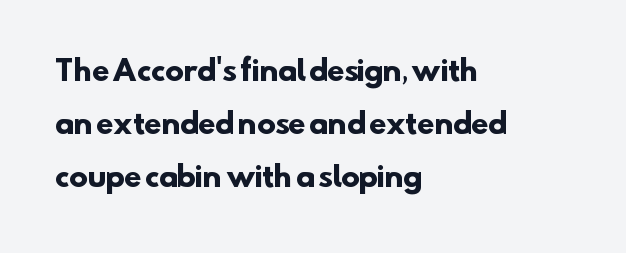
Notice how the passage keeps a crisp vertical edge on the left only. A typesetter would call this leading open, well beyond the default. Here the designer chose a conventional face with non-uniform glyph widths. The designer went with a sans here, leaving each stem footless.
